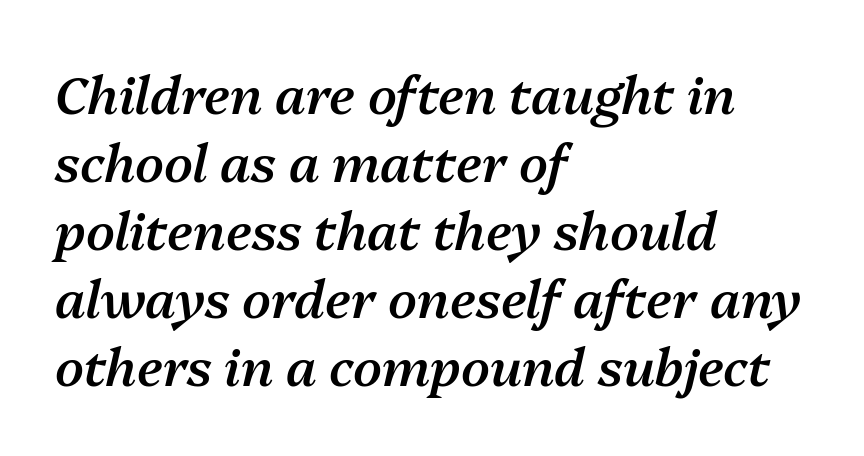
{"italic": "yes", "lean": "right", "slant_degrees": 13, "bold": "semi", "weight": "semibold", "width": "normal", "stroke_contrast": "medium", "x_height": "medium", "monospaced": "no", "underline": "no", "align": "left", "line_spacing": "normal", "line_spacing_ratio": 1.31, "letter_spacing": "normal", "letter_spacing_em": 0.0, "glyph_px": 52}
